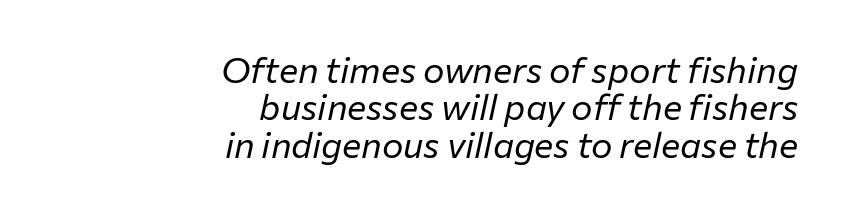
Q: Is the text bold? A: No.
Q: Is the text italic (slanted)? A: Yes, it leans right by about 12 degrees.
Q: Is the text underlined? A: No.
Q: How is the paragraph aligned? A: Right-aligned.
Q: Is the spacing between letters normal or unusually wide? A: Normal.
Q: Is the spacing between lines tight, normal or loose? A: Tight.
Q: Width (condensed, normal, or wide)? A: Normal.
Q: Stroke contrast? A: Low.
Q: x-height? A: Medium.
Q: Monospaced? A: No.
